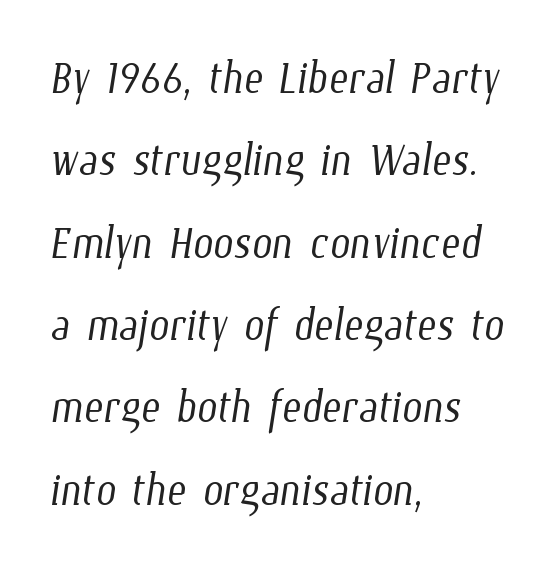
{"bold": "no", "weight": "light", "width": "condensed", "stroke_contrast": "low", "x_height": "medium", "monospaced": "no", "underline": "no", "align": "left", "line_spacing": "normal", "line_spacing_ratio": 1.42, "letter_spacing": "normal", "letter_spacing_em": 0.0, "glyph_px": 58}
